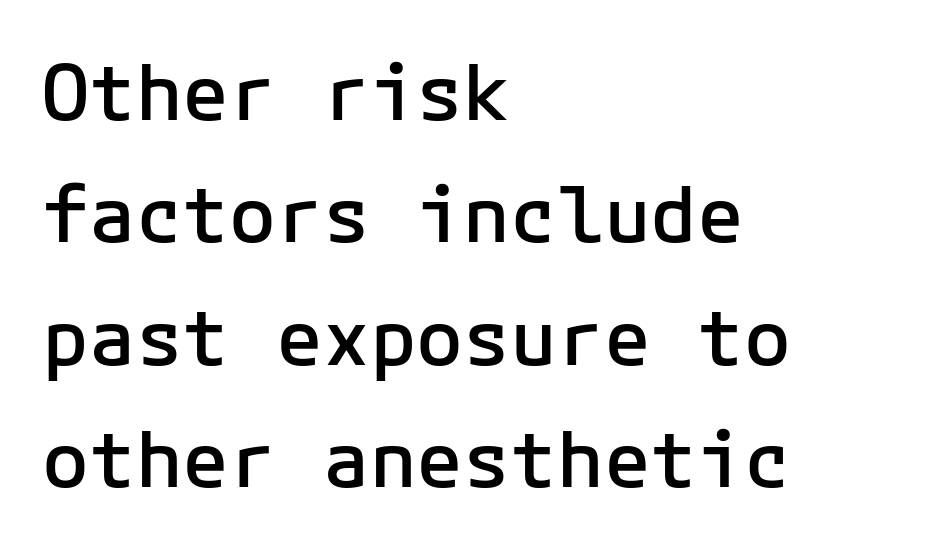
The baseline area is clear. A typesetter would label this face a sans. Caption: multi-line text, flush left, ragged right. Glyph-to-glyph distance matches everyday printed text. Strokes here are thickened, but only to semibold level.
